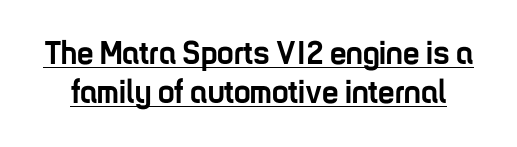
The image shows 33 px semibold, condensed sans-serif type, upright; set line spacing 1.18x, normal letter spacing, underlined; low stroke contrast and a medium x-height.
